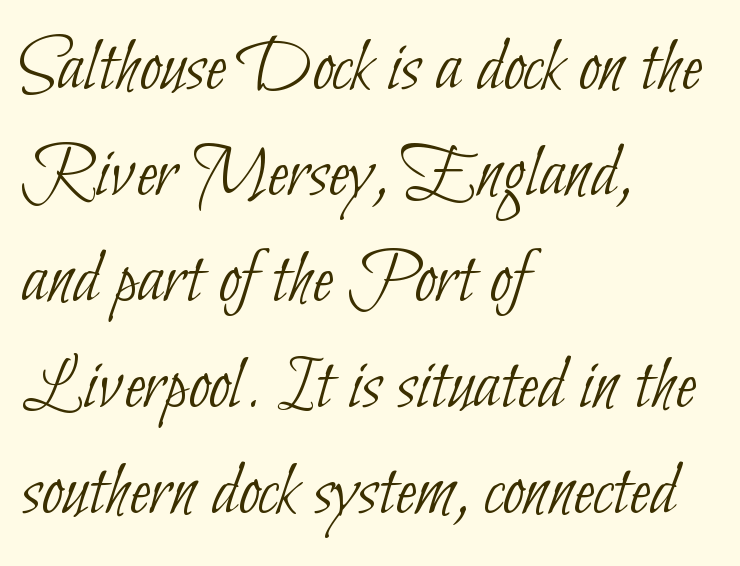
{"serif": "no", "bold": "no", "weight": "thin", "width": "condensed", "stroke_contrast": "low", "x_height": "small", "monospaced": "no", "underline": "no", "align": "left", "line_spacing": "normal", "line_spacing_ratio": 1.36, "letter_spacing": "normal", "letter_spacing_em": 0.0, "glyph_px": 78}
